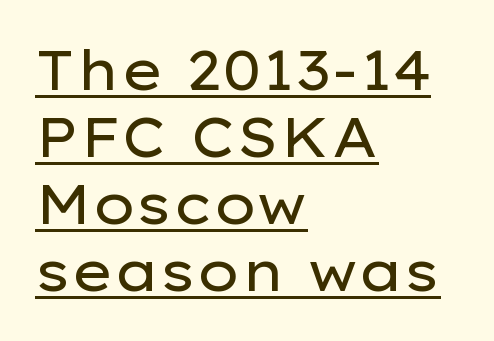
Q: Is the text bold? A: No.
Q: Is the text italic (slanted)? A: No, it is upright.
Q: Is the typeface a serif or a sans-serif typeface? A: Sans-serif.
Q: Is the text underlined? A: Yes.
Q: How is the paragraph aligned? A: Left-aligned.
Q: Is the spacing between letters normal or unusually wide? A: Normal.
Q: Width (condensed, normal, or wide)? A: Wide.
Q: Stroke contrast? A: Low.
Q: x-height? A: Medium.
Q: Monospaced? A: No.
